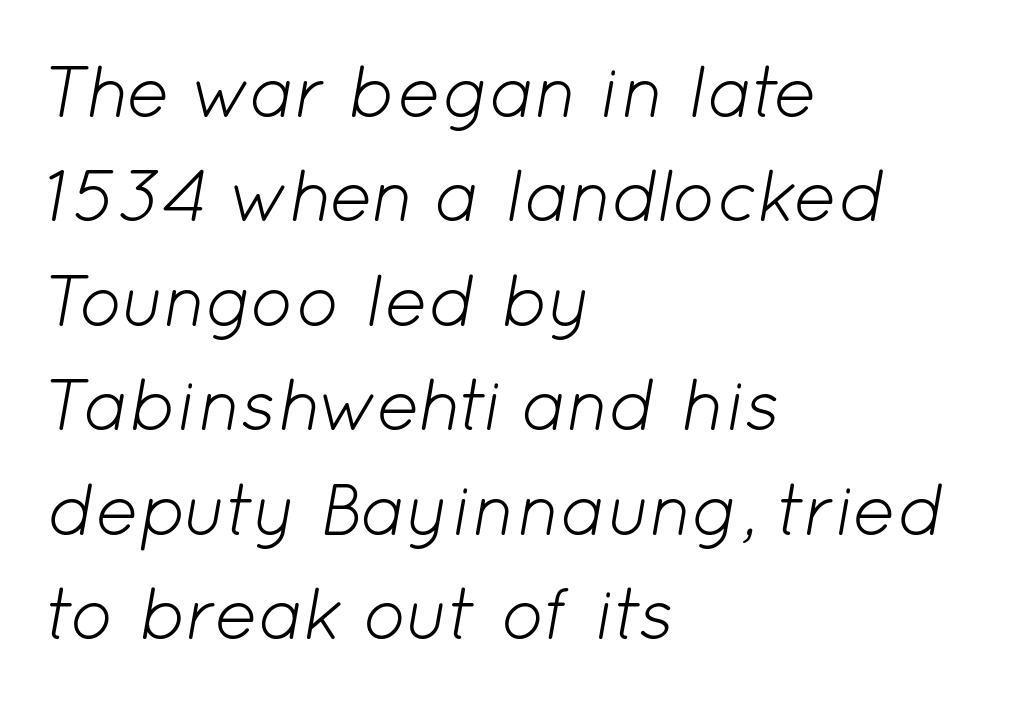
The image shows 73 px light type, italic (leaning right); set left-aligned, normal line spacing (1.43x), normal letter spacing, not underlined; low stroke contrast and a medium x-height.
